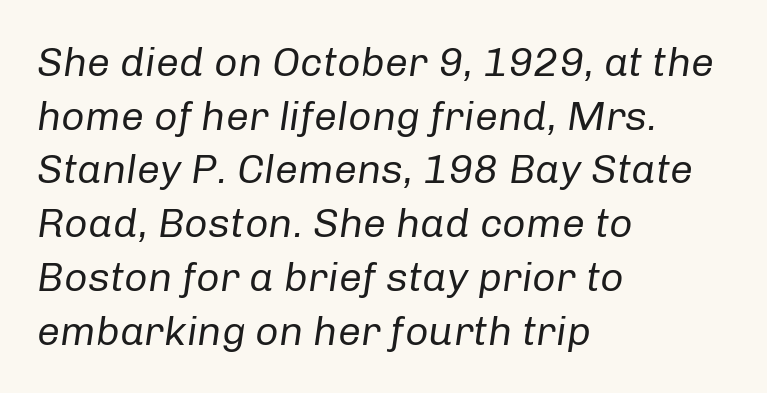
The image shows 41 px regular-weight type, italic (leaning right); set left-aligned, normal line spacing (1.31x), normal letter spacing, not underlined; low stroke contrast and a medium x-height.
